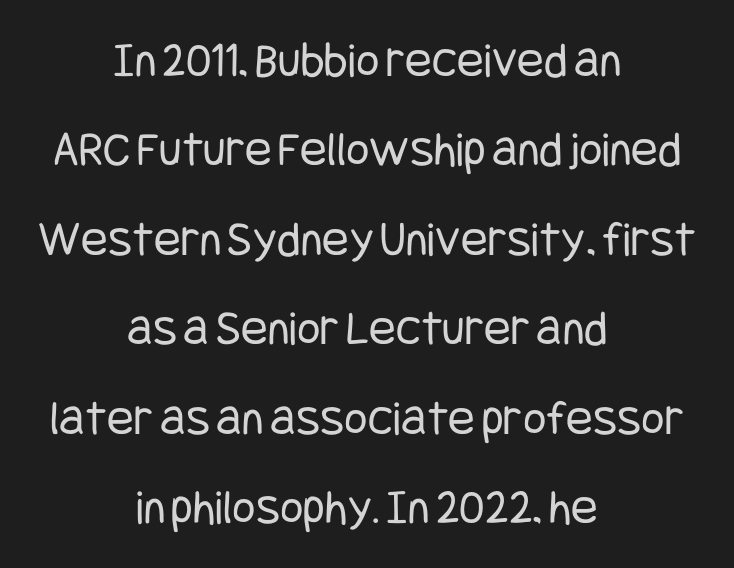
{"serif": "no", "italic": "no", "bold": "no", "weight": "regular", "width": "condensed", "stroke_contrast": "low", "x_height": "large", "underline": "no", "align": "center", "line_spacing_ratio": 1.79, "letter_spacing": "normal", "letter_spacing_em": 0.0, "glyph_px": 50}
